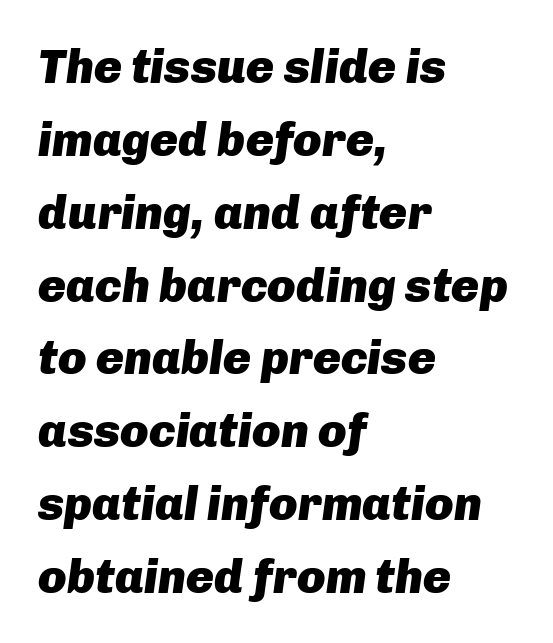
{"italic": "yes", "lean": "right", "slant_degrees": 8, "bold": "yes", "weight": "heavy", "width": "normal", "stroke_contrast": "low", "x_height": "medium", "monospaced": "no", "underline": "no", "align": "left", "line_spacing": "normal", "line_spacing_ratio": 1.55, "letter_spacing": "normal", "letter_spacing_em": 0.0, "glyph_px": 47}
